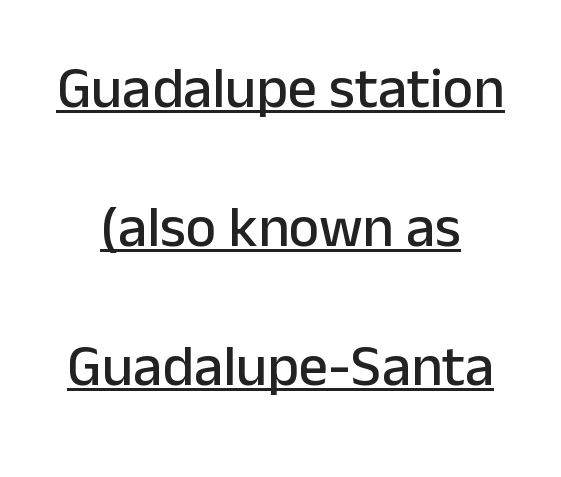
The specimen reads as upright at a glance. Note the varied advance widths — an 'i' is clearly narrower than an 'm'. The line-height multiplier appears high, well above default. Beneath each row of characters lies a ruled line. The text was rendered using a sans face with plain stroke endings.
